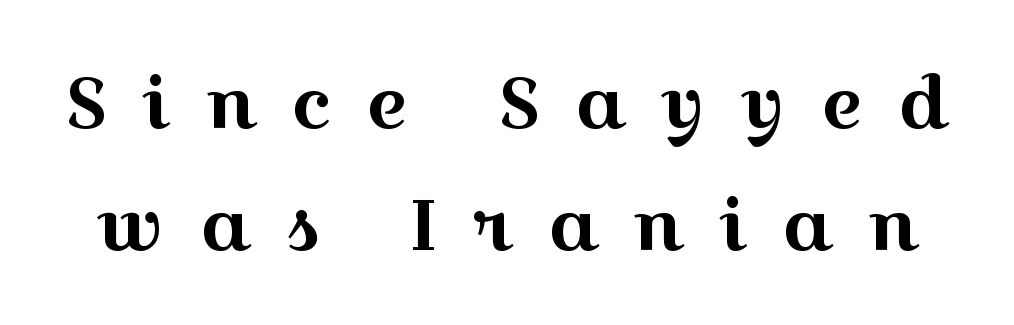
The image shows 72 px wide serif type, upright; set normal line spacing (1.69x), unusually wide letter spacing (+0.48 em), not underlined; a medium x-height.
